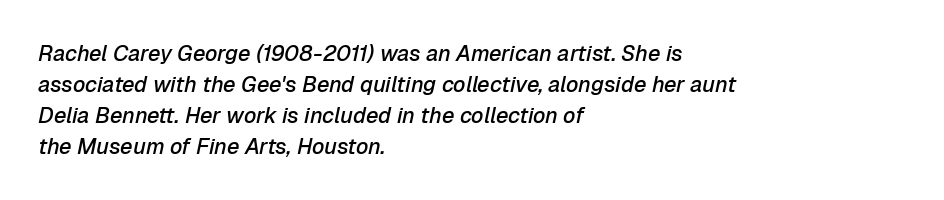
{"italic": "yes", "lean": "right", "slant_degrees": 12, "bold": "semi", "underline": "no", "align": "left", "line_spacing": "normal", "line_spacing_ratio": 1.41, "letter_spacing": "normal", "letter_spacing_em": 0.0, "glyph_px": 22}
